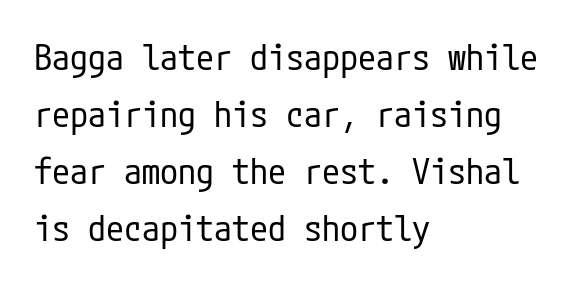
{"serif": "no", "italic": "no", "bold": "no", "weight": "regular", "width": "condensed", "stroke_contrast": "low", "x_height": "medium", "underline": "no", "align": "left", "line_spacing": "normal", "line_spacing_ratio": 1.58, "letter_spacing": "normal", "letter_spacing_em": 0.0, "glyph_px": 36}
